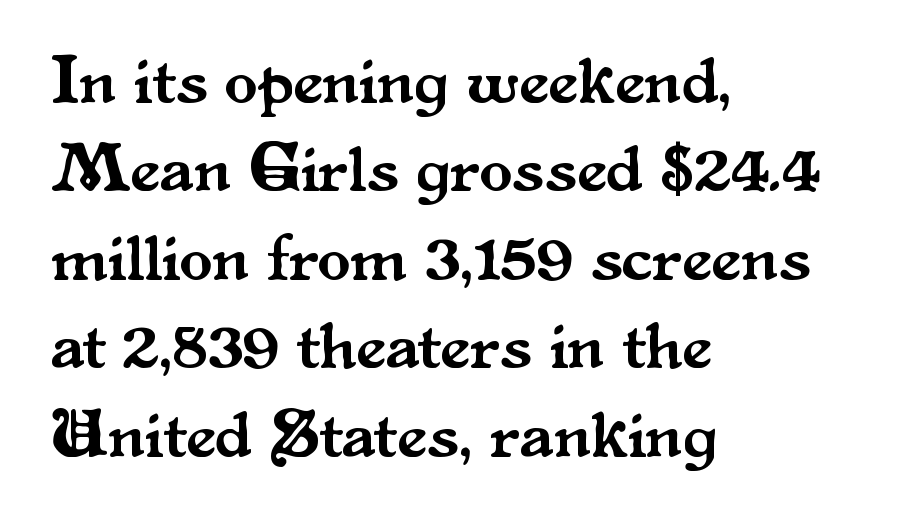
{"serif": "yes", "italic": "no", "width": "normal", "stroke_contrast": "medium", "x_height": "small", "monospaced": "no", "underline": "no", "align": "left", "line_spacing": "normal", "line_spacing_ratio": 1.32, "letter_spacing": "normal", "letter_spacing_em": 0.0, "glyph_px": 67}
